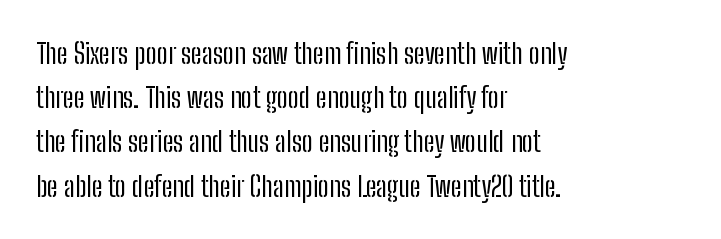
The image shows 28 px regular-weight, condensed sans-serif type, upright; set left-aligned, normal line spacing (1.58x), normal letter spacing, not underlined; low stroke contrast and a medium x-height.
